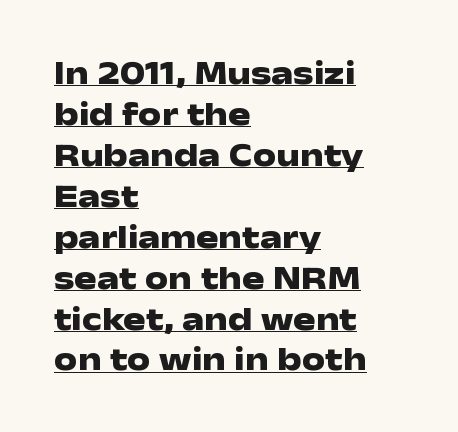
The text block is weighted toward the left margin, trailing off unevenly rightward. Heavy-handed strokes throughout: this text is bold. Every word sits above its own underline. The face used here is proportionally spaced, like ordinary book or web type. Posture: vertical.
